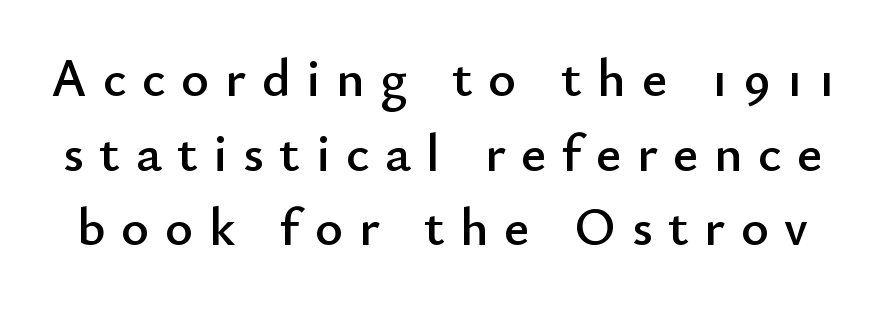
Look at the bottom of the vertical strokes: they stop flat, with no serifs. Posture: vertical. Each row of text sits above clean, open space. A typesetter would call this proportional, since set widths differ per character. Glyph-to-glyph distance is far greater than everyday printed text. Horizontal bands of white between lines are of average thickness.
